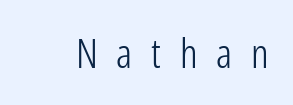
{"serif": "no", "italic": "no", "bold": "no", "weight": "light", "width": "condensed", "stroke_contrast": "low", "x_height": "medium", "monospaced": "no", "underline": "no", "letter_spacing": "wide", "letter_spacing_em": 0.46, "glyph_px": 41}
